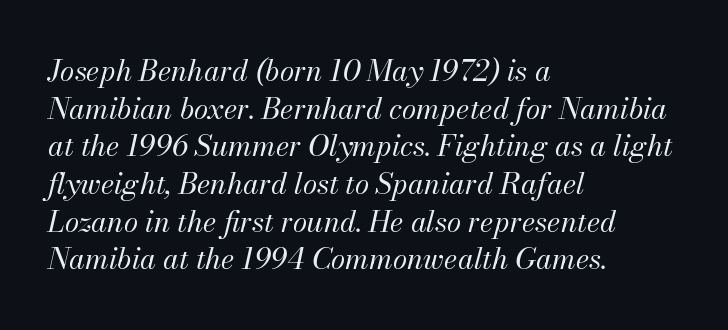
{"italic": "yes", "lean": "right", "slant_degrees": 13, "bold": "no", "weight": "regular", "width": "normal", "stroke_contrast": "medium", "x_height": "small", "monospaced": "no", "underline": "no", "align": "left", "line_spacing": "normal", "line_spacing_ratio": 1.3, "letter_spacing": "normal", "letter_spacing_em": 0.0, "glyph_px": 29}
